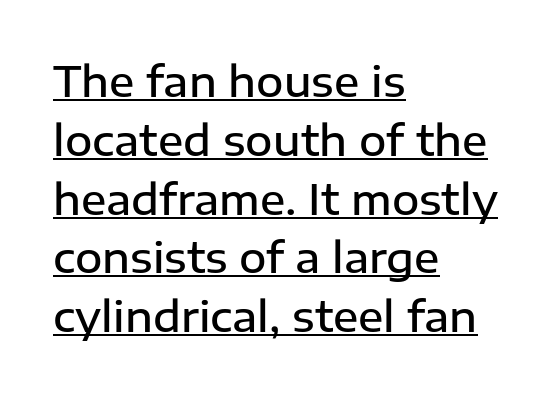
Line beginnings align vertically; line endings do not. Caption: lettering with a line underneath. The characters look somewhat weighty, a semibold short of true bold. Typographically, this falls in the sans-serif category.
